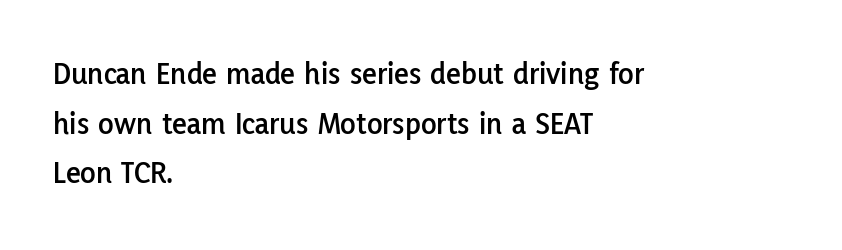
The image shows 32 px sans-serif type, upright; set left-aligned, normal line spacing (1.55x), normal letter spacing, not underlined; low stroke contrast and a medium x-height.
